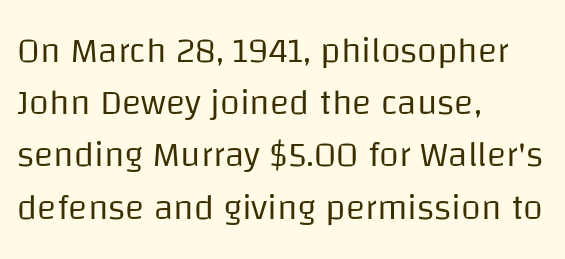
{"serif": "no", "italic": "no", "bold": "no", "weight": "regular", "width": "normal", "stroke_contrast": "low", "x_height": "large", "monospaced": "no", "underline": "no", "align": "left", "line_spacing": "normal", "line_spacing_ratio": 1.45, "letter_spacing": "normal", "letter_spacing_em": 0.0, "glyph_px": 36}
